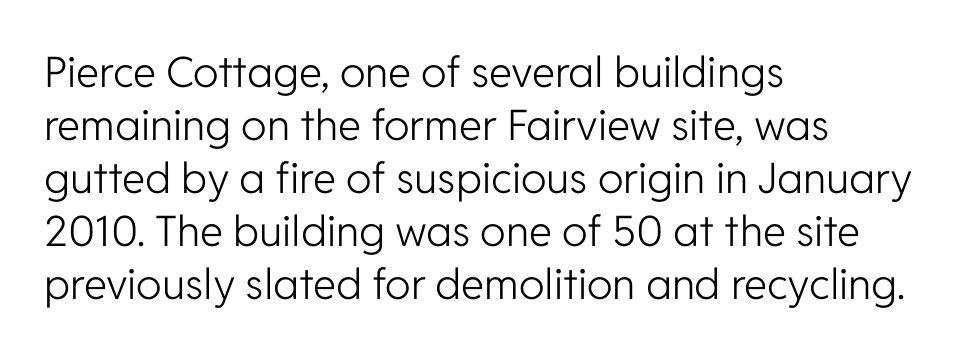
Q: Is the text bold? A: No.
Q: Is the text italic (slanted)? A: No, it is upright.
Q: Is the typeface a serif or a sans-serif typeface? A: Sans-serif.
Q: Is the text underlined? A: No.
Q: How is the paragraph aligned? A: Left-aligned.
Q: Is the spacing between letters normal or unusually wide? A: Normal.
Q: Is the spacing between lines tight, normal or loose? A: Normal.
Q: Width (condensed, normal, or wide)? A: Normal.
Q: Stroke contrast? A: Low.
Q: x-height? A: Medium.
Q: Monospaced? A: No.
